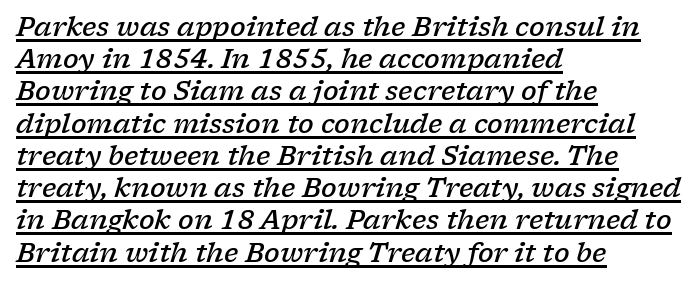
Q: Is the text bold? A: Semi-bold.
Q: Is the text italic (slanted)? A: Yes, it leans right by about 17 degrees.
Q: Is the text underlined? A: Yes.
Q: How is the paragraph aligned? A: Left-aligned.
Q: Is the spacing between letters normal or unusually wide? A: Normal.
